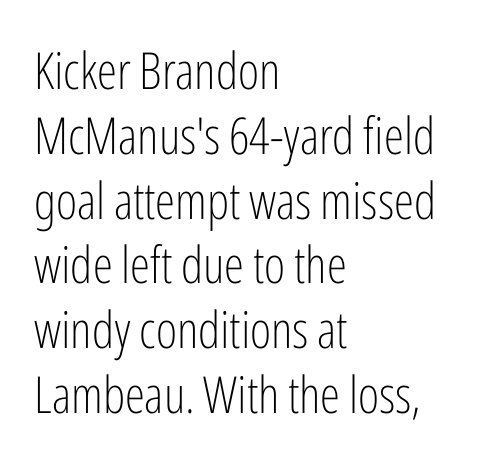
The image shows 51 px light, condensed sans-serif type, upright; set left-aligned, normal line spacing (1.27x), normal letter spacing, not underlined; low stroke contrast and a medium x-height.
